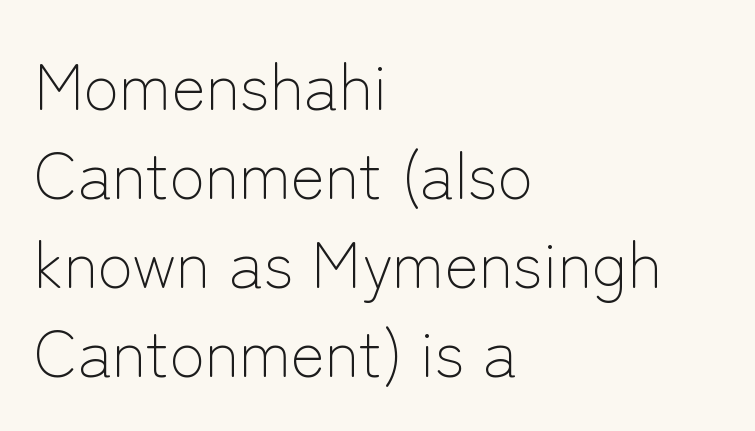
The image shows 65 px light sans-serif type, upright; set left-aligned, normal line spacing (1.37x), normal letter spacing, not underlined; low stroke contrast and a medium x-height.
